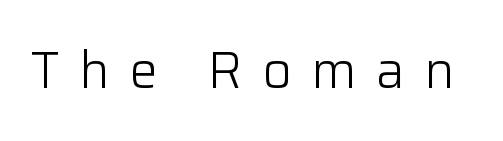
A typesetter would call this proportional, since set widths differ per character. Observe the absence of serifs on each vertical stroke in this sample. Beneath every word, the page is bare. The rendering inserts visible extra space after every character. It's the straight-up-and-down kind of type. Stroke thickness stays within the range of a standard reading face or lighter.
